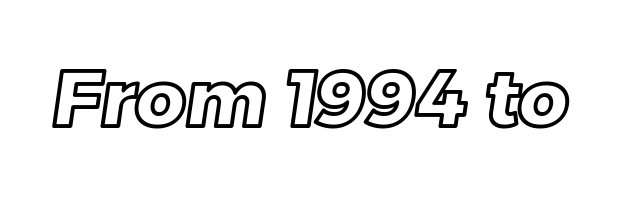
The image shows 78 px text type; set normal letter spacing, not underlined; a large x-height.
